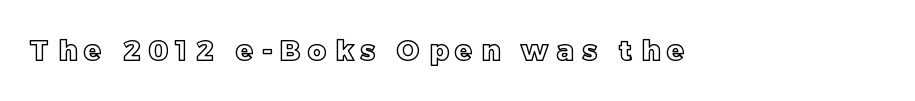
{"italic": "no", "width": "normal", "x_height": "large", "monospaced": "no", "underline": "no", "letter_spacing": "wide", "letter_spacing_em": 0.29, "glyph_px": 28}
